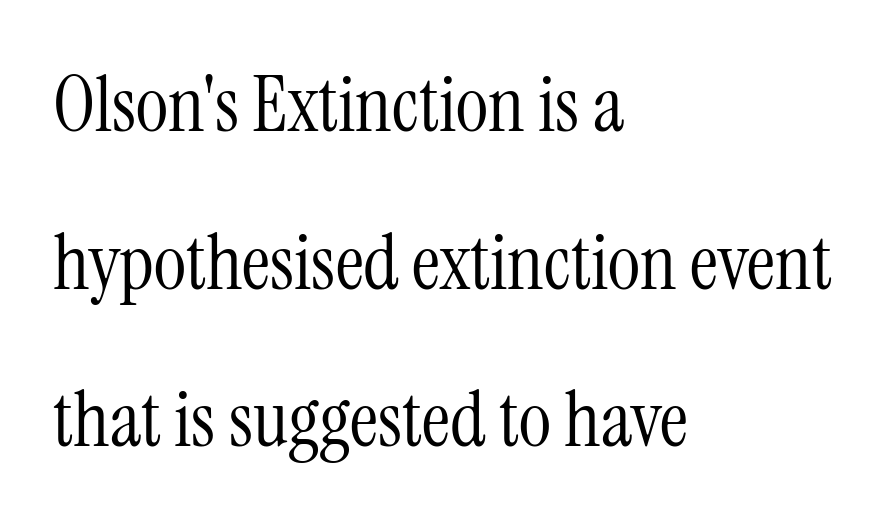
The letters advance in unequal steps, a hallmark of proportional type. Heft: none added — not bold. These lines are composed in type with serifs. The passage shown has conventional tracking throughout. The font's upright variant was chosen for this text.
